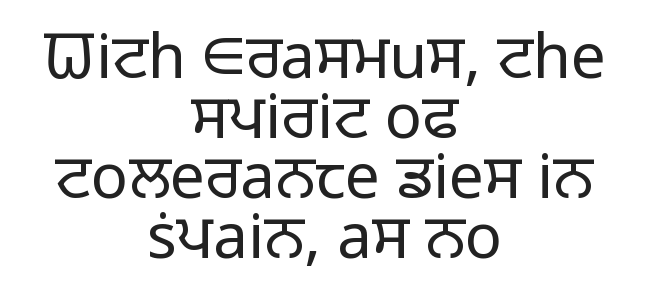
The image shows 62 px light sans-serif type, upright; set centered, tight line spacing (0.97x), normal letter spacing, not underlined; low stroke contrast and a medium x-height.
